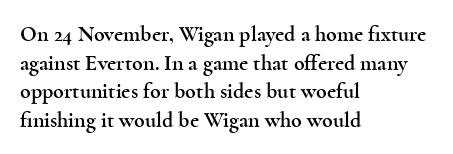
The image shows 22 px text type, upright; set left-aligned, normal line spacing (1.3x), normal letter spacing, not underlined.
